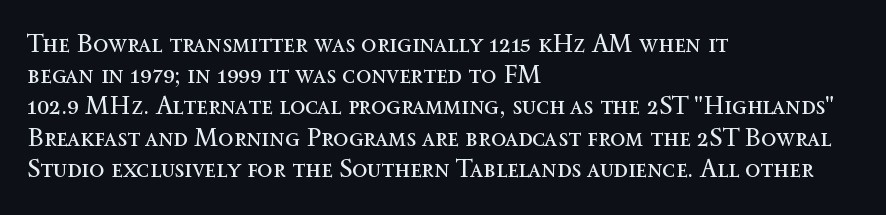
The image shows 25 px text type, upright; set left-aligned, normal line spacing (1.25x), normal letter spacing, not underlined.
